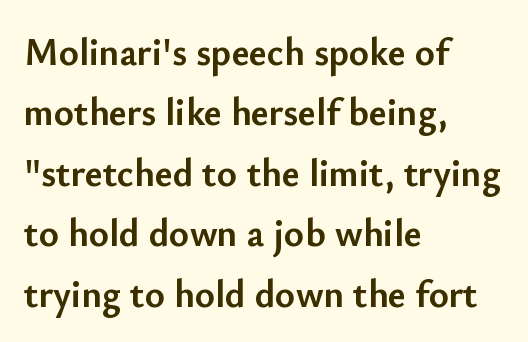
{"serif": "no", "italic": "no", "bold": "yes", "weight": "semibold", "width": "normal", "stroke_contrast": "low", "x_height": "small", "monospaced": "no", "underline": "no", "align": "left", "line_spacing": "normal", "line_spacing_ratio": 1.59, "letter_spacing": "normal", "letter_spacing_em": 0.0, "glyph_px": 38}
